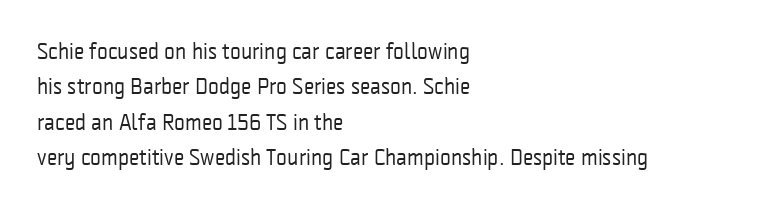
The image shows 23 px text type, upright; set left-aligned, normal line spacing (1.54x), normal letter spacing, not underlined.
